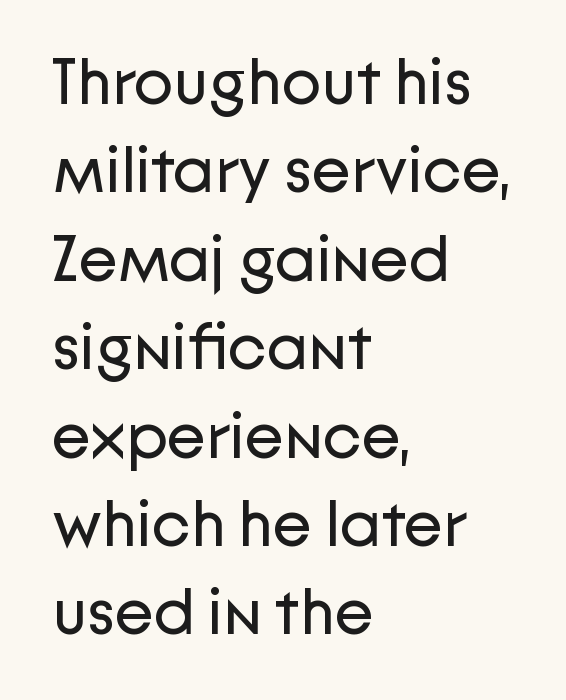
The image shows 65 px regular-weight sans-serif type, upright; set left-aligned, normal line spacing (1.36x), normal letter spacing, not underlined; low stroke contrast and a medium x-height.
